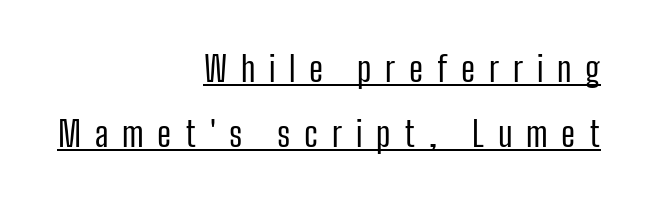
The image shows 35 px regular-weight, condensed sans-serif type, upright; set right-aligned, line spacing 1.87x, unusually wide letter spacing (+0.39 em), underlined; low stroke contrast and a medium x-height.
